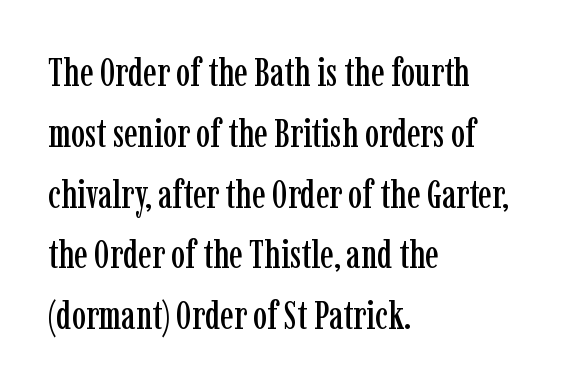
Which margin do the lines hug? The left one — the right edge is uneven. Ascenders rise straight up at ninety degrees. Looks like regular typesetting: each glyph gets only the width it needs. Letterform terminals end in serifs throughout the passage. In terms of leading, this rendering sits right in the middle. Spacing between characters is what you'd get straight out of the box.
